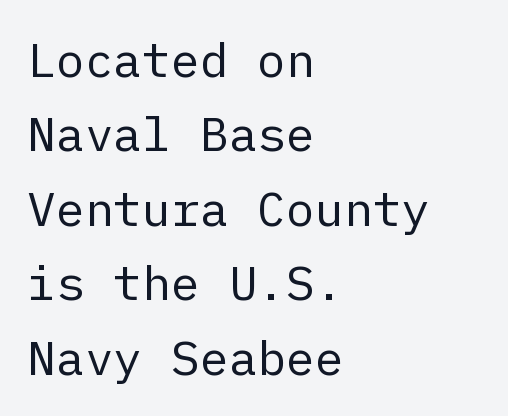
The image shows 48 px regular-weight sans-serif type, upright; set left-aligned, normal line spacing (1.55x), normal letter spacing, not underlined; low stroke contrast and a medium x-height.
